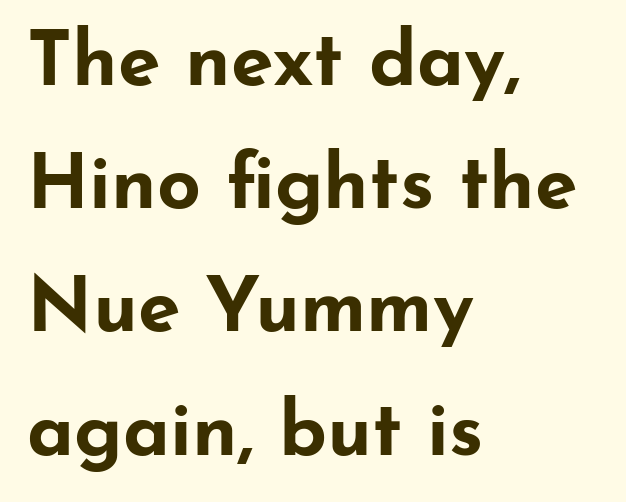
If you drew a ruler down the left edge, every line would touch it. The designer went with a sans here, leaving each stem footless. Bold? Absolutely — the strokes are thick and heavy. Compared with typical body copy, the letter spacing here is the same. The face used here is proportionally spaced, like ordinary book or web type.
